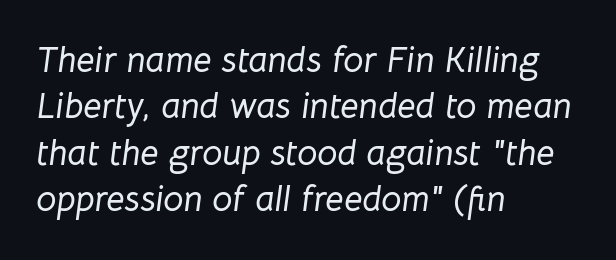
Q: Is the text italic (slanted)? A: Yes, it leans right by about 8 degrees.
Q: Is the text underlined? A: No.
Q: How is the paragraph aligned? A: Left-aligned.
Q: Is the spacing between letters normal or unusually wide? A: Normal.
Q: Is the spacing between lines tight, normal or loose? A: Normal.
Q: Width (condensed, normal, or wide)? A: Normal.
Q: Stroke contrast? A: Low.
Q: x-height? A: Medium.
Q: Monospaced? A: No.
